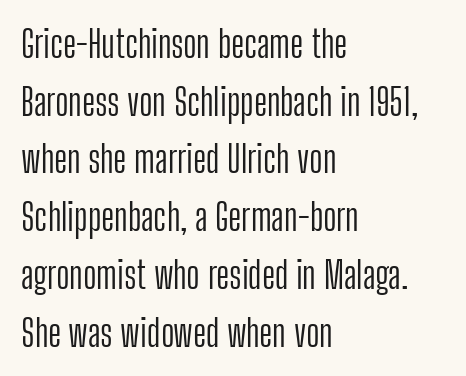
Look at the tracking — it's just the regular setting, nothing added. Regarding leading, the lines here are spaced in the standard way. In terms of posture, this sample is upright. A bare baseline throughout the passage. You could not count columns in this text — the font is proportionally spaced.
